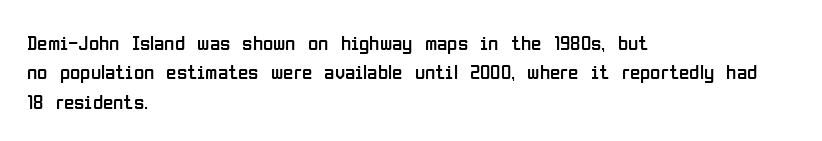
{"italic": "no", "bold": "no", "underline": "no", "align": "left", "line_spacing": "normal", "line_spacing_ratio": 1.4, "letter_spacing": "normal", "letter_spacing_em": 0.0, "glyph_px": 21}
